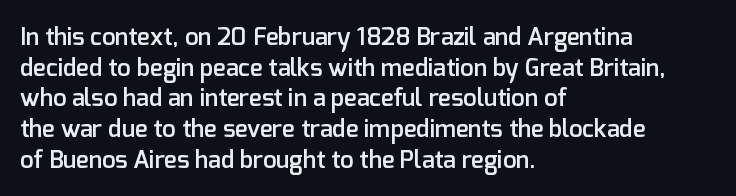
{"italic": "no", "bold": "semi", "underline": "no", "align": "left", "line_spacing": "normal", "line_spacing_ratio": 1.28, "letter_spacing": "normal", "letter_spacing_em": 0.0, "glyph_px": 24}
